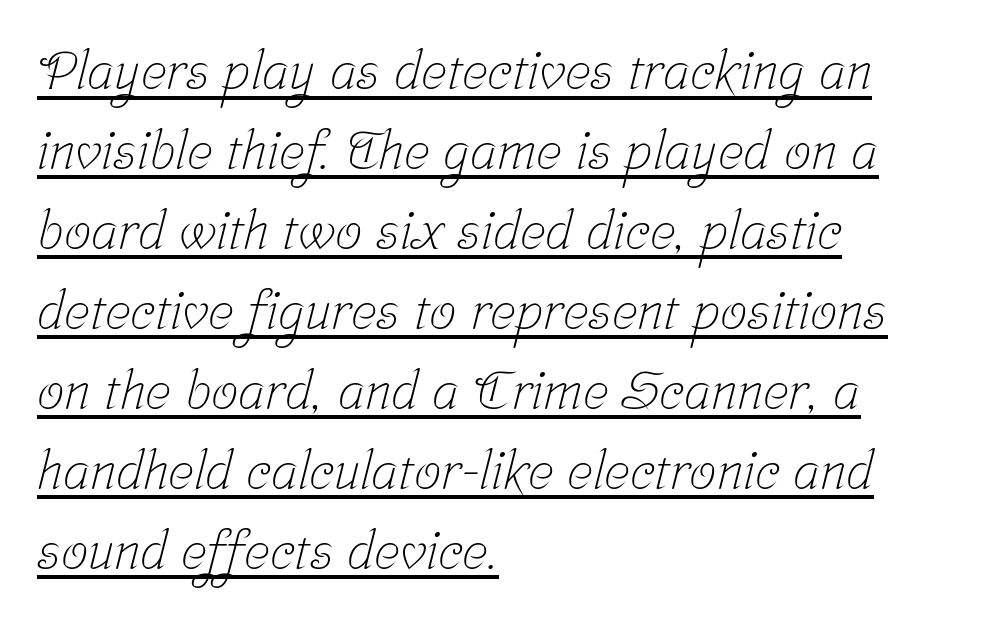
Q: Is the text bold? A: No.
Q: Is the typeface a serif or a sans-serif typeface? A: Serif.
Q: Is the text underlined? A: Yes.
Q: How is the paragraph aligned? A: Left-aligned.
Q: Is the spacing between letters normal or unusually wide? A: Normal.
Q: Is the spacing between lines tight, normal or loose? A: Normal.
Q: Width (condensed, normal, or wide)? A: Condensed.
Q: Stroke contrast? A: Low.
Q: x-height? A: Medium.
Q: Monospaced? A: No.
